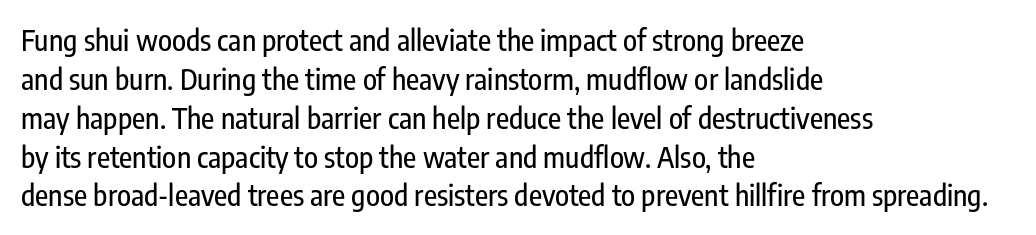
Note: no serifs on the glyphs. Has an underline been added? It has not. A typesetter would call this zero additional tracking. These lines are rendered in a variable-pitch font. The block of text has a typical density, with ordinary space between rows.
